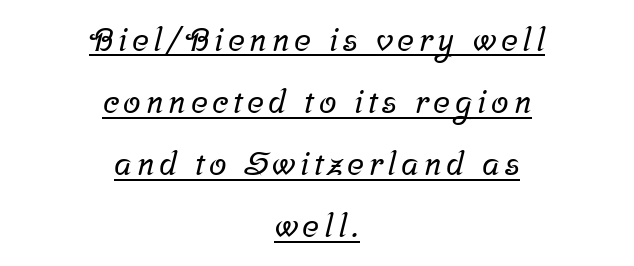
Is this a fixed-width face? No — the glyphs have proportional, varying widths. Beneath each row of characters lies a ruled line. Is there much room between lines? Yes — plenty of vertical air separates them. The compositor balanced each line on the midline.
